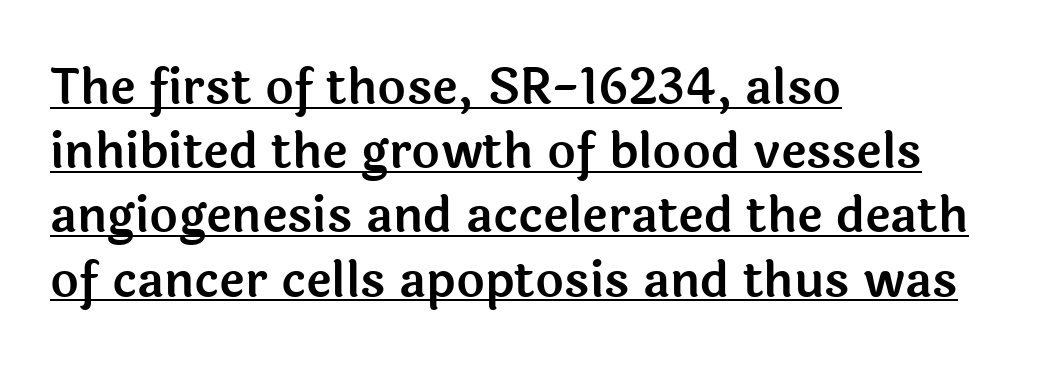
{"serif": "no", "italic": "no", "width": "normal", "x_height": "medium", "monospaced": "no", "underline": "yes", "align": "left", "line_spacing": "normal", "line_spacing_ratio": 1.31, "letter_spacing": "normal", "letter_spacing_em": 0.0, "glyph_px": 49}
